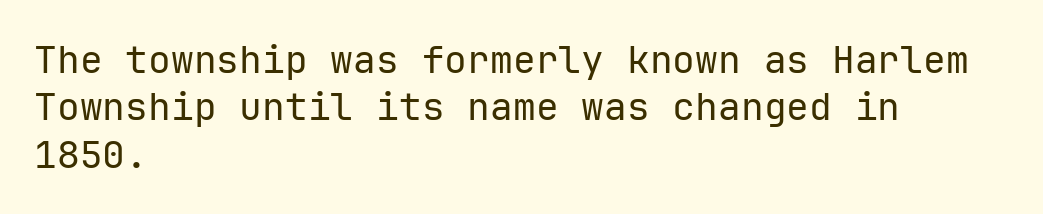
{"serif": "no", "italic": "no", "bold": "no", "weight": "regular", "width": "normal", "stroke_contrast": "low", "x_height": "medium", "monospaced": "yes", "underline": "no", "align": "left", "line_spacing": "normal", "line_spacing_ratio": 1.25, "letter_spacing": "normal", "letter_spacing_em": 0.0, "glyph_px": 38}
